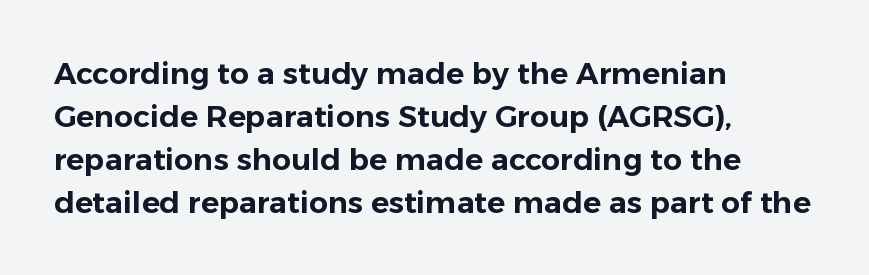
{"serif": "no", "italic": "no", "width": "normal", "stroke_contrast": "low", "x_height": "medium", "monospaced": "no", "underline": "no", "align": "left", "line_spacing": "normal", "line_spacing_ratio": 1.43, "letter_spacing": "normal", "letter_spacing_em": 0.0, "glyph_px": 30}
